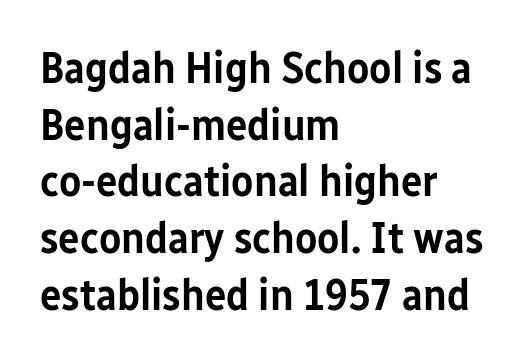
{"serif": "no", "italic": "no", "bold": "semi", "weight": "semibold", "width": "condensed", "stroke_contrast": "low", "x_height": "medium", "monospaced": "no", "underline": "no", "align": "left", "line_spacing": "normal", "line_spacing_ratio": 1.26, "letter_spacing": "normal", "letter_spacing_em": 0.0, "glyph_px": 45}
